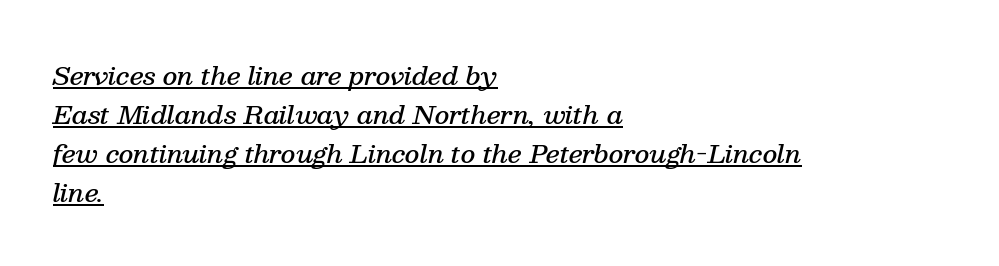
Posture: slanted. This is the in-between weight designers call semibold or demi. Each word holds together tightly as a unit, with standard inter-letter gaps. One glance says typical: line gaps are just what's usual.
